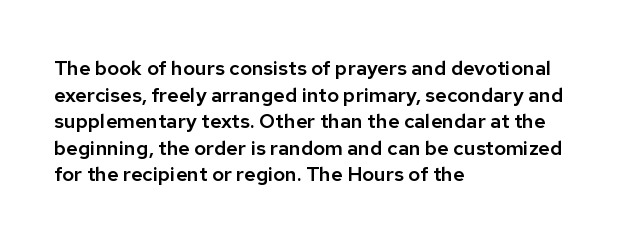
{"italic": "no", "underline": "no", "align": "left", "line_spacing": "normal", "line_spacing_ratio": 1.33, "letter_spacing": "normal", "letter_spacing_em": 0.0, "glyph_px": 20}
